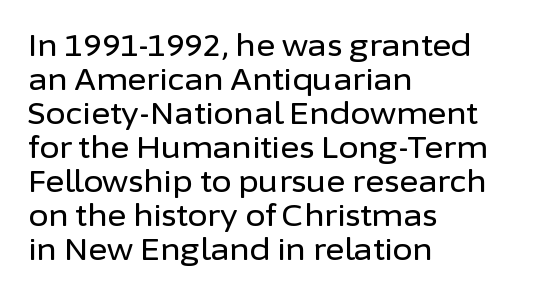
{"serif": "no", "italic": "no", "width": "normal", "stroke_contrast": "low", "x_height": "medium", "monospaced": "no", "underline": "no", "align": "left", "line_spacing_ratio": 1.17, "letter_spacing": "normal", "letter_spacing_em": 0.0, "glyph_px": 29}
